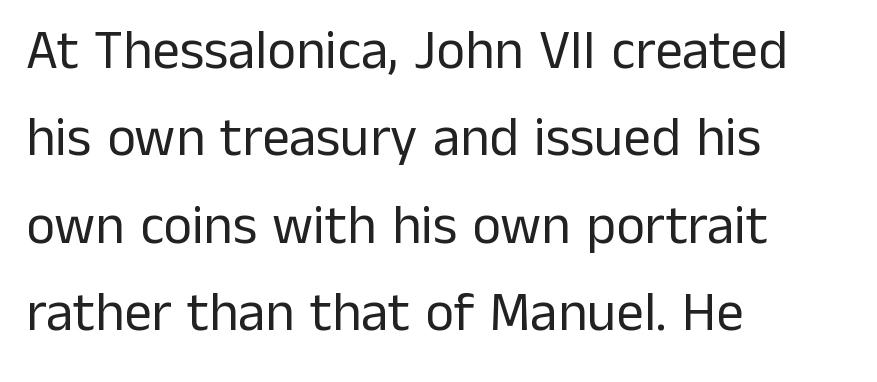
The image shows 55 px regular-weight sans-serif type, upright; set left-aligned, normal line spacing (1.59x), normal letter spacing, not underlined; low stroke contrast and a medium x-height.
